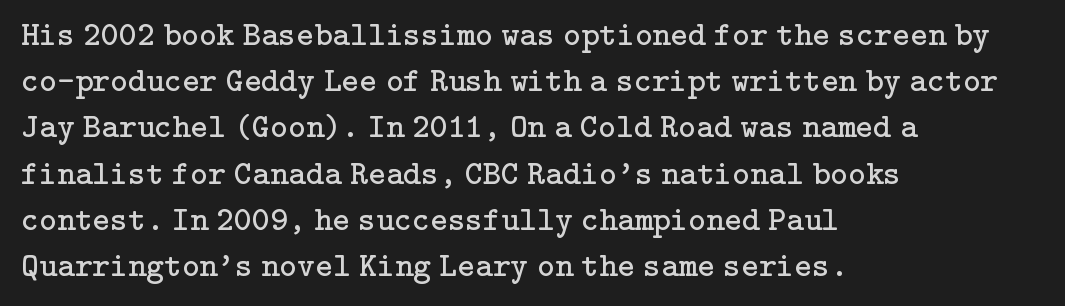
{"serif": "yes", "italic": "no", "bold": "no", "weight": "regular", "width": "normal", "stroke_contrast": "low", "x_height": "medium", "underline": "no", "align": "left", "line_spacing": "normal", "line_spacing_ratio": 1.36, "letter_spacing": "normal", "letter_spacing_em": 0.0, "glyph_px": 34}
